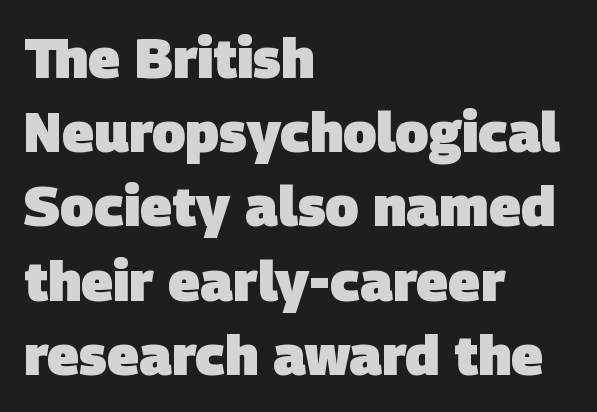
The designer left line spacing at the default. Each glyph is drawn with heavy, bold strokes. This is sans-serif lettering, the kind often seen on screens and signage. A classic flush-left, rag-right setting is used for this passage.
